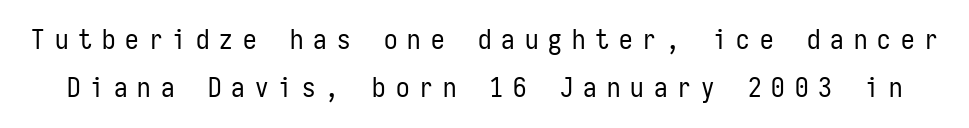
Here the glyphs are tracked loosely, breaking word shapes into spaced letters. Stem width sits at or under what a default text font uses. The baseline area is clear. Quick note: not italic, upright.
